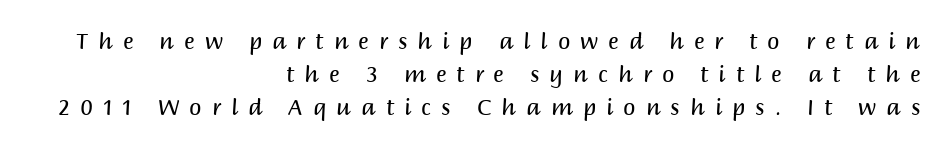
The image shows 22 px text type; set right-aligned, normal line spacing (1.49x), unusually wide letter spacing (+0.46 em), not underlined.
